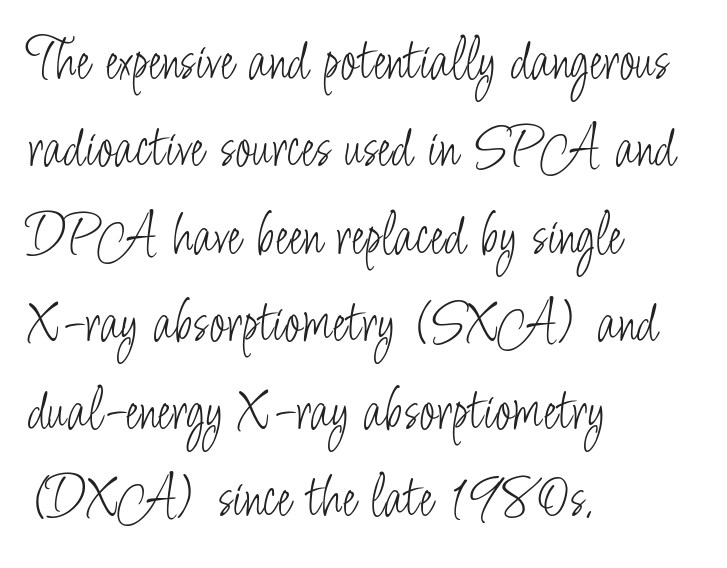
The strokes carry an ordinary text weight at most. You could call the tracking neutral — neither tight nor loose. Unlike a traditional serif, this face leaves its strokes unadorned. The setting favours the left margin, as ordinary paragraphs usually do. Any mark beneath the type? The region is blank.
